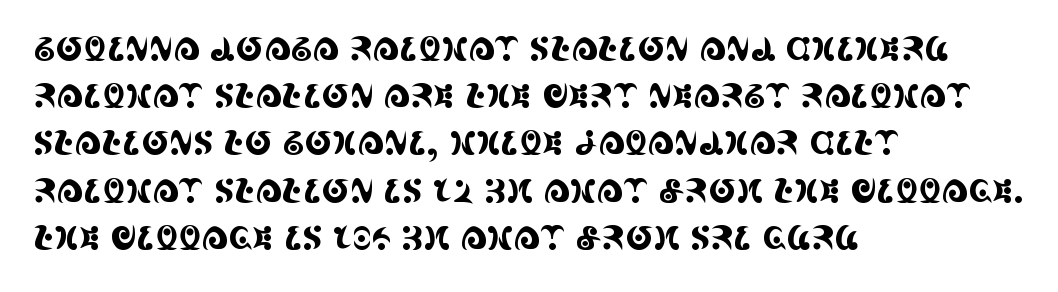
The rows are spaced the way most documents space them. These lines are rendered in a variable-pitch font. The ragged edge is on the right, which tells us the setting is flush left. Do the letters lean? They stand straight. The typeface chosen for these lines features serifs. Plain, unruled lines of type.
